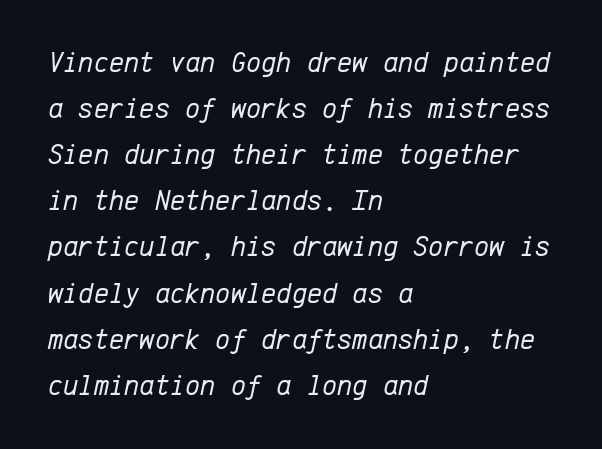
Q: Is the text bold? A: No.
Q: Is the text italic (slanted)? A: Yes, it leans right by about 12 degrees.
Q: Is the text underlined? A: No.
Q: How is the paragraph aligned? A: Left-aligned.
Q: Is the spacing between letters normal or unusually wide? A: Normal.
Q: Is the spacing between lines tight, normal or loose? A: Normal.
Q: Width (condensed, normal, or wide)? A: Normal.
Q: Stroke contrast? A: Low.
Q: x-height? A: Medium.
Q: Monospaced? A: Yes.
